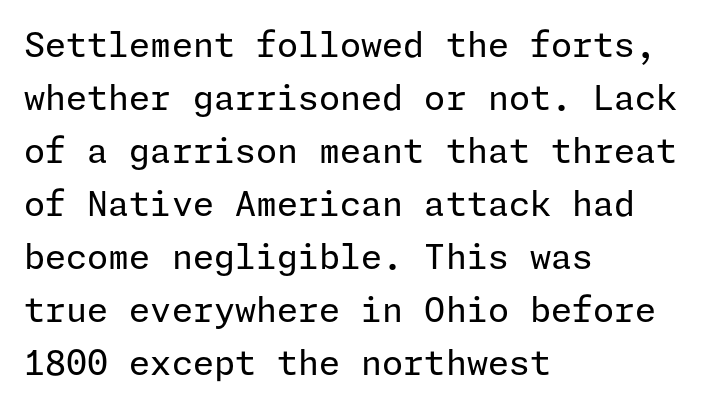
The image shows 34 px regular-weight sans-serif type, upright; set left-aligned, normal line spacing (1.56x), normal letter spacing, not underlined; low stroke contrast and a medium x-height.
